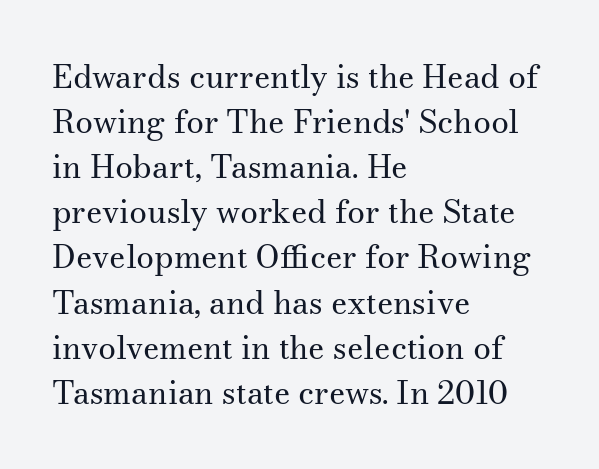
Q: Is the text bold? A: No.
Q: Is the text italic (slanted)? A: No, it is upright.
Q: Is the typeface a serif or a sans-serif typeface? A: Serif.
Q: Is the text underlined? A: No.
Q: How is the paragraph aligned? A: Left-aligned.
Q: Is the spacing between letters normal or unusually wide? A: Normal.
Q: Is the spacing between lines tight, normal or loose? A: Normal.
Q: Width (condensed, normal, or wide)? A: Normal.
Q: Stroke contrast? A: Medium.
Q: x-height? A: Small.
Q: Monospaced? A: No.
